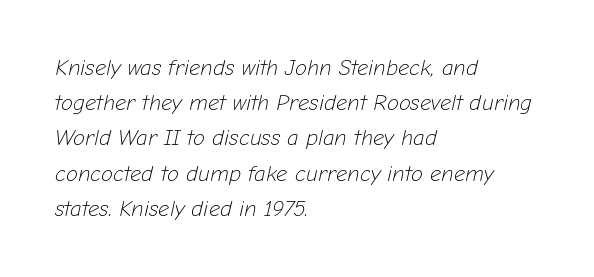
The image shows 22 px text type, italic (leaning right); set left-aligned, normal line spacing (1.6x), normal letter spacing, not underlined.
